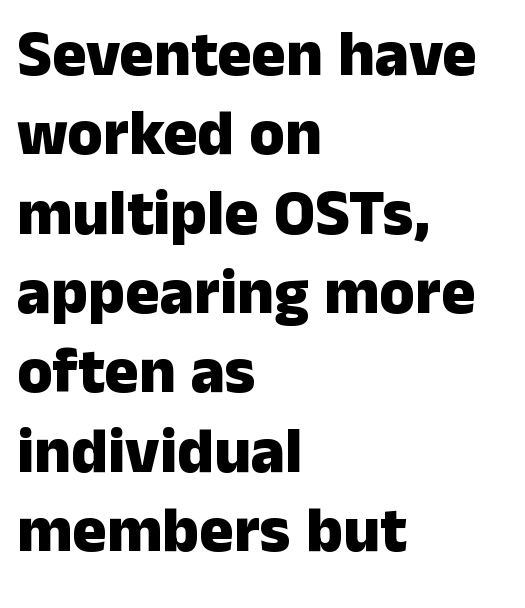
{"serif": "no", "italic": "no", "bold": "yes", "weight": "heavy", "width": "normal", "stroke_contrast": "low", "x_height": "medium", "monospaced": "no", "underline": "no", "align": "left", "line_spacing_ratio": 1.24, "letter_spacing": "normal", "letter_spacing_em": 0.0, "glyph_px": 64}
